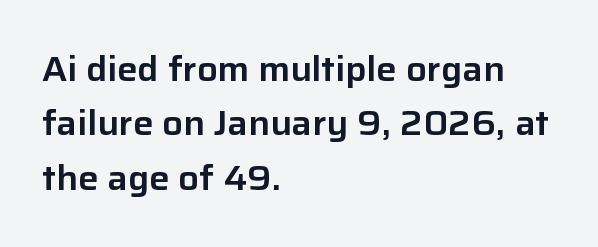
Notice how the stems are strictly vertical — no italics here. Grotesque or geometric, the face here clearly has no serifs. Which margin do the lines hug? The left one — the right edge is uneven. Summary of vertical rhythm: regular, with standard interline spacing. Varying glyph widths throughout — classic text-font behaviour.
